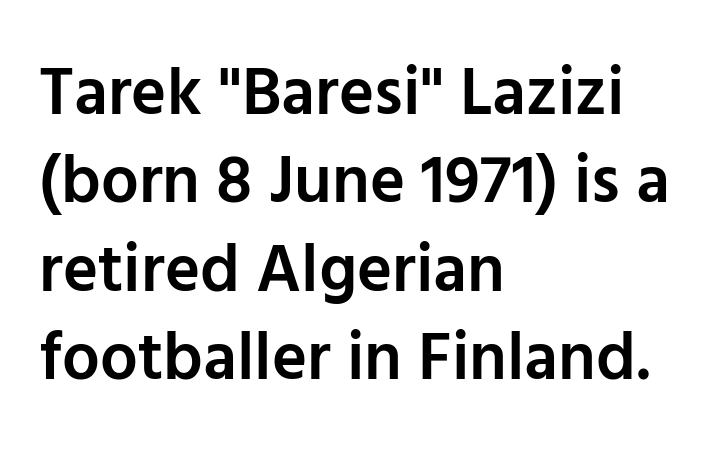
{"serif": "no", "italic": "no", "bold": "semi", "weight": "semibold", "width": "normal", "stroke_contrast": "low", "x_height": "medium", "monospaced": "no", "underline": "no", "align": "left", "line_spacing": "normal", "line_spacing_ratio": 1.32, "letter_spacing": "normal", "letter_spacing_em": 0.0, "glyph_px": 67}
